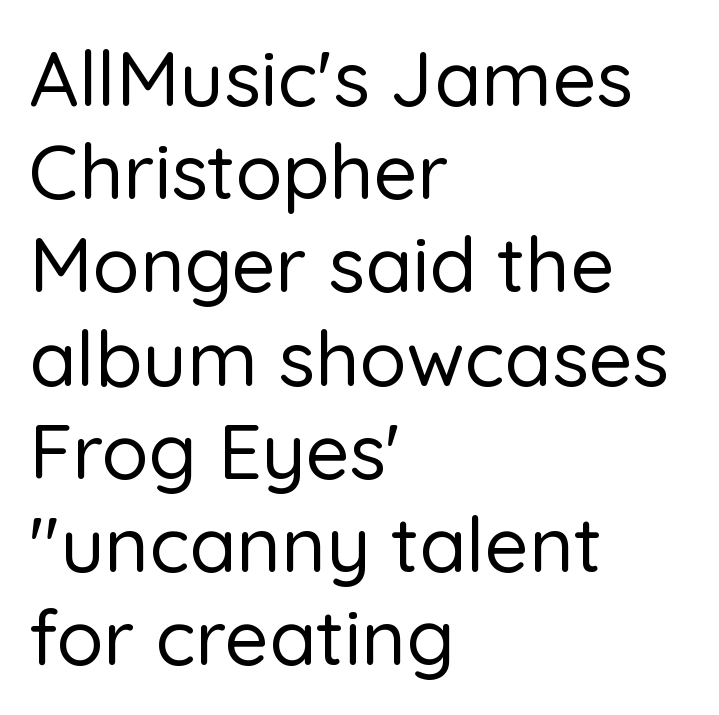
Q: Is the text italic (slanted)? A: No, it is upright.
Q: Is the typeface a serif or a sans-serif typeface? A: Sans-serif.
Q: Is the text underlined? A: No.
Q: How is the paragraph aligned? A: Left-aligned.
Q: Is the spacing between letters normal or unusually wide? A: Normal.
Q: Width (condensed, normal, or wide)? A: Normal.
Q: Stroke contrast? A: Low.
Q: x-height? A: Medium.
Q: Monospaced? A: No.
